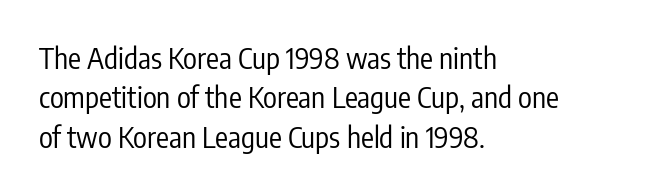
{"serif": "no", "italic": "no", "bold": "no", "weight": "regular", "width": "condensed", "stroke_contrast": "low", "x_height": "medium", "monospaced": "no", "underline": "no", "align": "left", "line_spacing": "normal", "line_spacing_ratio": 1.36, "letter_spacing": "normal", "letter_spacing_em": 0.0, "glyph_px": 29}
